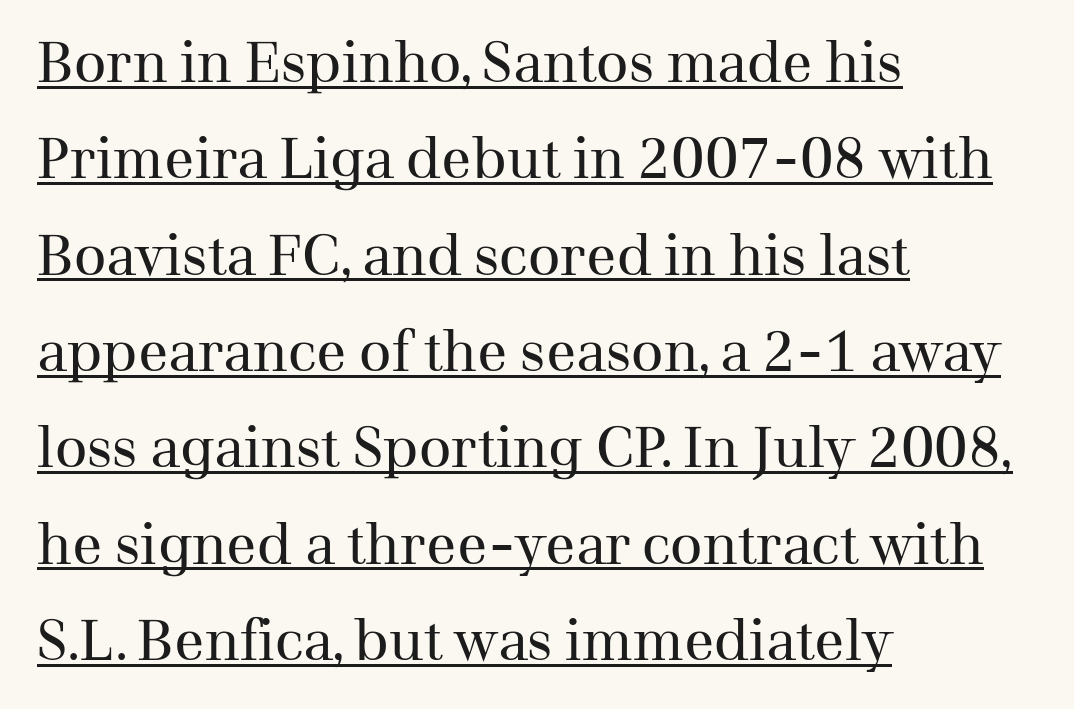
{"serif": "yes", "italic": "no", "bold": "no", "weight": "regular", "width": "normal", "stroke_contrast": "medium", "x_height": "medium", "monospaced": "no", "underline": "yes", "align": "left", "line_spacing_ratio": 1.72, "letter_spacing": "normal", "letter_spacing_em": 0.0, "glyph_px": 56}
